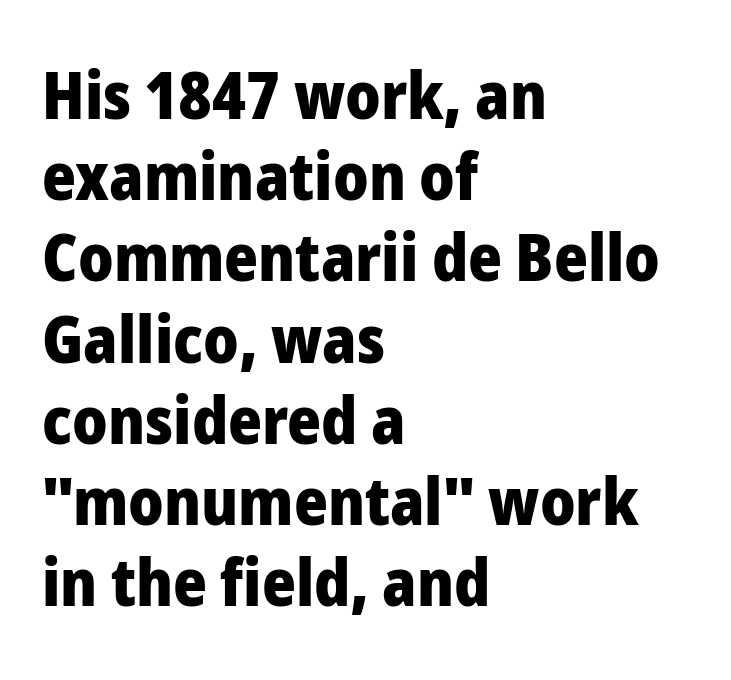
{"serif": "no", "italic": "no", "bold": "yes", "weight": "heavy", "width": "normal", "stroke_contrast": "low", "x_height": "medium", "monospaced": "no", "underline": "no", "align": "left", "line_spacing": "normal", "line_spacing_ratio": 1.25, "letter_spacing": "normal", "letter_spacing_em": 0.0, "glyph_px": 65}
